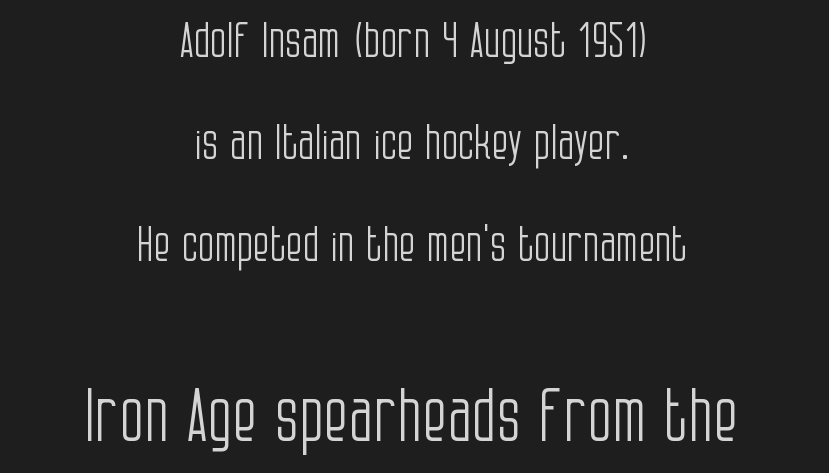
{"serif": "no", "italic": "no", "bold": "no", "weight": "light", "width": "condensed", "stroke_contrast": "low", "x_height": "large", "monospaced": "no", "underline": "no", "align": "center", "line_spacing": "loose", "line_spacing_ratio": 2.13, "letter_spacing": "normal", "letter_spacing_em": 0.0, "larger_block": "second", "size_ratio": 1.5, "glyph_px": 72}
